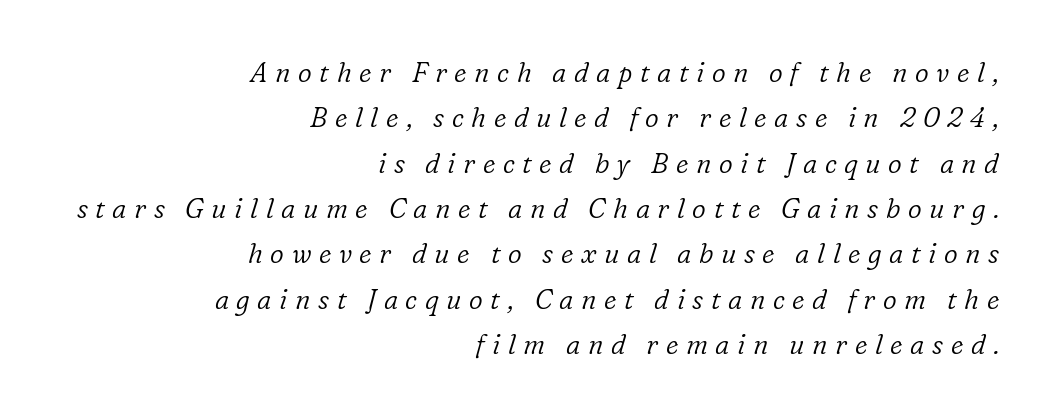
Every row of glyphs terminates at an identical x-position on the right. Posture: slanted. Summary of weight: not heavy and not bold. The strip under each line holds only bare page.
